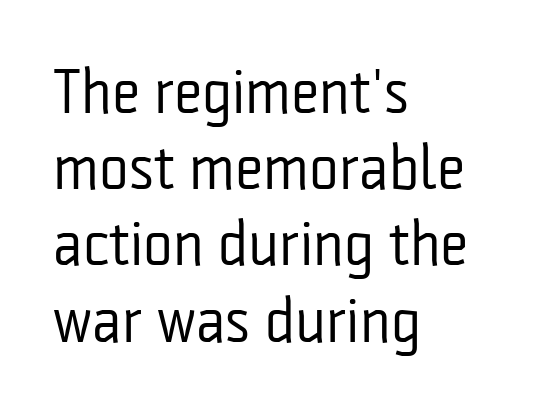
The lettering holds an erect, upright posture throughout. All the whitespace from short lines collects on the right. The face looks like a standard text weight, possibly lighter. Is the letter spacing exaggerated? No — it looks like the ordinary default.
